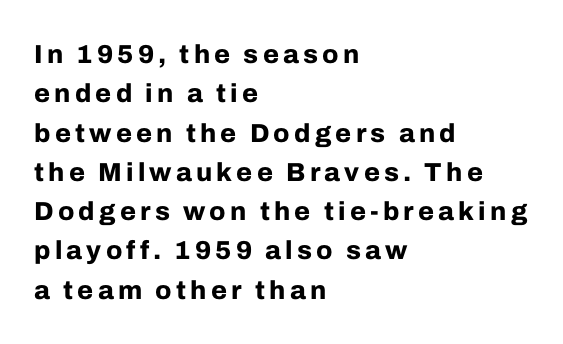
Stroke thickness is high; the sample reads as a true bold. The rendering anchors every line to the left-hand side. Any mark beneath the type? The region is blank. Successive baselines arrive at the customary interval. A roman cut, with each character standing at attention.
